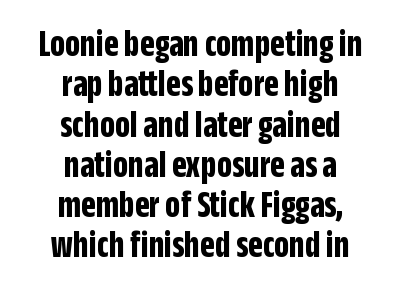
To sum up the face: it is a sans, with no serifs. The characters look thick and weighty, a clear bold. Letter spacing: default. Tightly led — the rows are bunched. Is this a fixed-width face? No — the glyphs have proportional, varying widths. The words here are not underlined.
